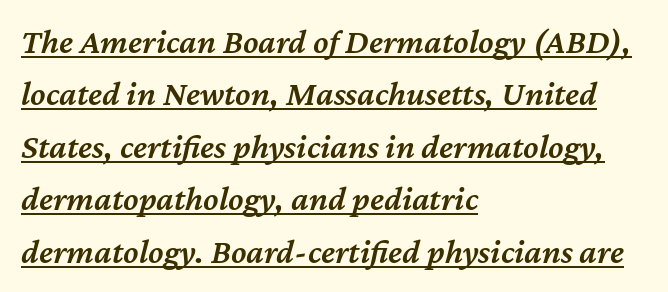
Q: Is the text bold? A: Semi-bold.
Q: Is the text italic (slanted)? A: Yes, it leans right by about 12 degrees.
Q: Is the text underlined? A: Yes.
Q: How is the paragraph aligned? A: Left-aligned.
Q: Is the spacing between letters normal or unusually wide? A: Normal.
Q: Is the spacing between lines tight, normal or loose? A: Normal.
Q: Width (condensed, normal, or wide)? A: Normal.
Q: Stroke contrast? A: Medium.
Q: x-height? A: Medium.
Q: Monospaced? A: No.
